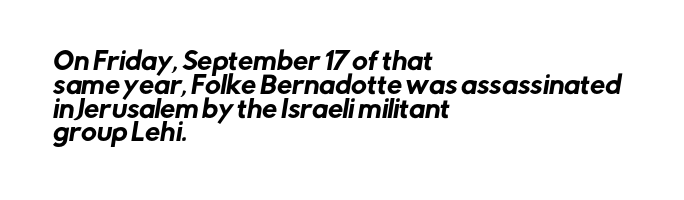
{"underline": "no", "align": "left", "line_spacing": "tight", "line_spacing_ratio": 0.99, "letter_spacing": "normal", "letter_spacing_em": 0.0, "glyph_px": 24}
